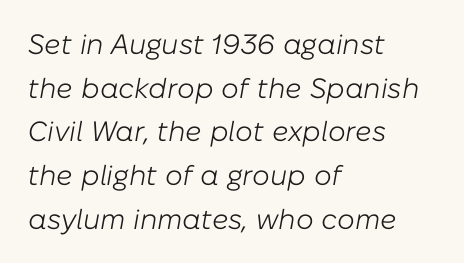
{"italic": "yes", "lean": "right", "slant_degrees": 10, "bold": "no", "weight": "light", "width": "normal", "stroke_contrast": "low", "x_height": "medium", "monospaced": "no", "underline": "no", "align": "left", "line_spacing": "normal", "line_spacing_ratio": 1.56, "letter_spacing": "normal", "letter_spacing_em": 0.0, "glyph_px": 28}
